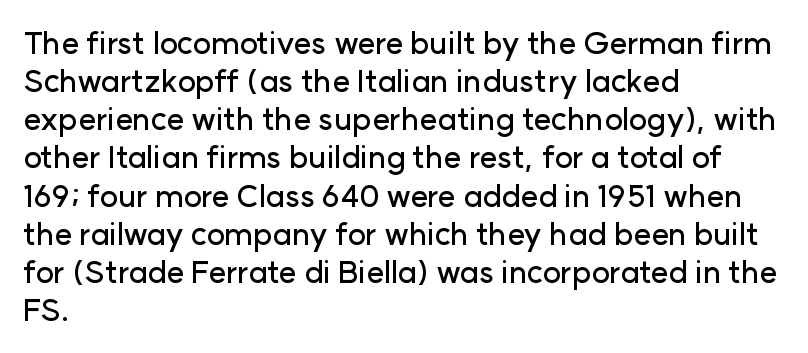
The image shows 31 px sans-serif type, upright; set left-aligned, line spacing 1.23x, normal letter spacing, not underlined; low stroke contrast and a medium x-height.
